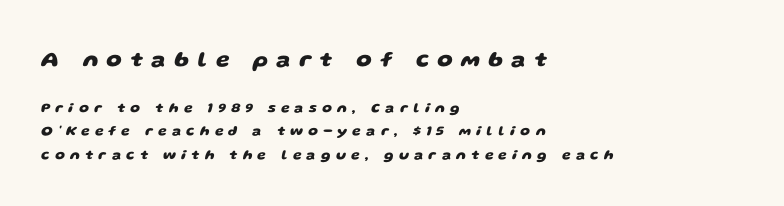
Check under the words: just untouched page. Compared with typical body copy, the letter spacing here is much looser. Every row of glyphs begins at an identical x-position on the left. Leading matches the norm, producing a regular column. Its strokes are broad and dark, the hallmark of bold type.
